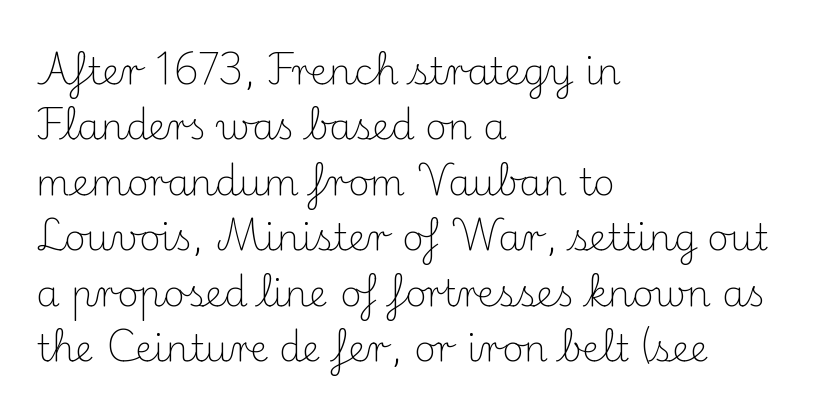
Q: Is the text bold? A: No.
Q: Is the text italic (slanted)? A: No, it is upright.
Q: Is the typeface a serif or a sans-serif typeface? A: Serif.
Q: Is the text underlined? A: No.
Q: How is the paragraph aligned? A: Left-aligned.
Q: Is the spacing between letters normal or unusually wide? A: Normal.
Q: Is the spacing between lines tight, normal or loose? A: Normal.
Q: Width (condensed, normal, or wide)? A: Normal.
Q: Stroke contrast? A: Medium.
Q: x-height? A: Small.
Q: Monospaced? A: No.
